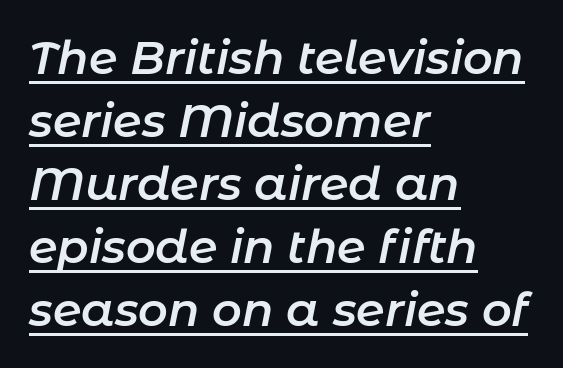
{"italic": "yes", "lean": "right", "slant_degrees": 11, "bold": "semi", "weight": "semibold", "width": "normal", "stroke_contrast": "low", "x_height": "medium", "monospaced": "no", "underline": "yes", "align": "left", "line_spacing": "normal", "line_spacing_ratio": 1.37, "letter_spacing": "normal", "letter_spacing_em": 0.0, "glyph_px": 46}
